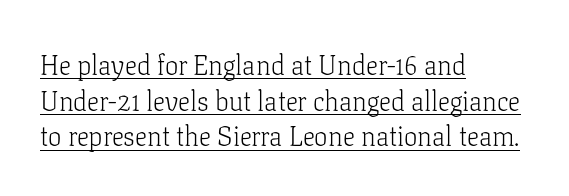
{"italic": "no", "bold": "no", "underline": "yes", "align": "left", "line_spacing": "normal", "line_spacing_ratio": 1.32, "letter_spacing": "normal", "letter_spacing_em": 0.0, "glyph_px": 27}
